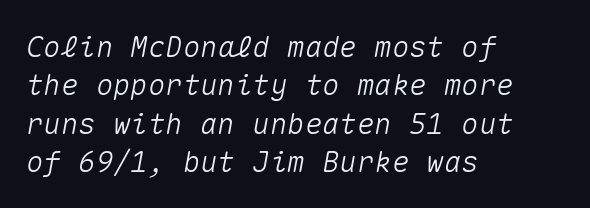
The image shows 29 px text type, italic (leaning right), monospaced; set left-aligned, normal line spacing (1.32x), normal letter spacing, not underlined; medium stroke contrast and a medium x-height.
